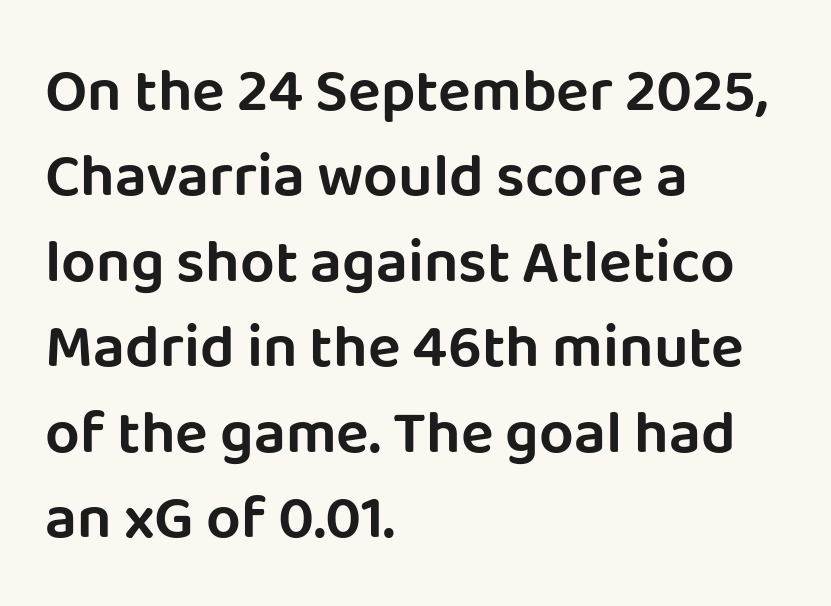
{"serif": "no", "italic": "no", "width": "normal", "stroke_contrast": "low", "x_height": "large", "monospaced": "no", "underline": "no", "align": "left", "line_spacing": "normal", "line_spacing_ratio": 1.4, "letter_spacing": "normal", "letter_spacing_em": 0.0, "glyph_px": 61}
